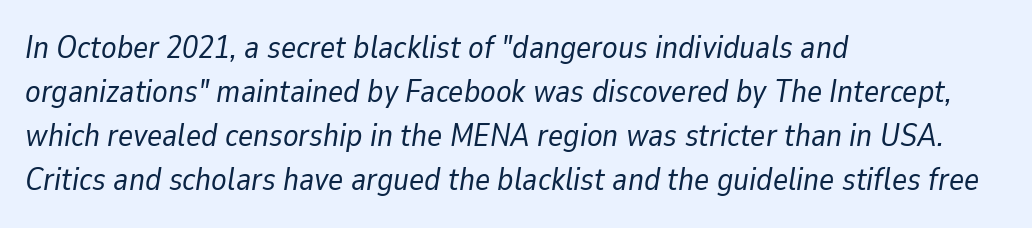
Q: Is the text bold? A: No.
Q: Is the text italic (slanted)? A: Yes, it leans right by about 9 degrees.
Q: Is the text underlined? A: No.
Q: How is the paragraph aligned? A: Left-aligned.
Q: Is the spacing between letters normal or unusually wide? A: Normal.
Q: Is the spacing between lines tight, normal or loose? A: Normal.
Q: Width (condensed, normal, or wide)? A: Normal.
Q: Stroke contrast? A: Low.
Q: x-height? A: Medium.
Q: Monospaced? A: No.
